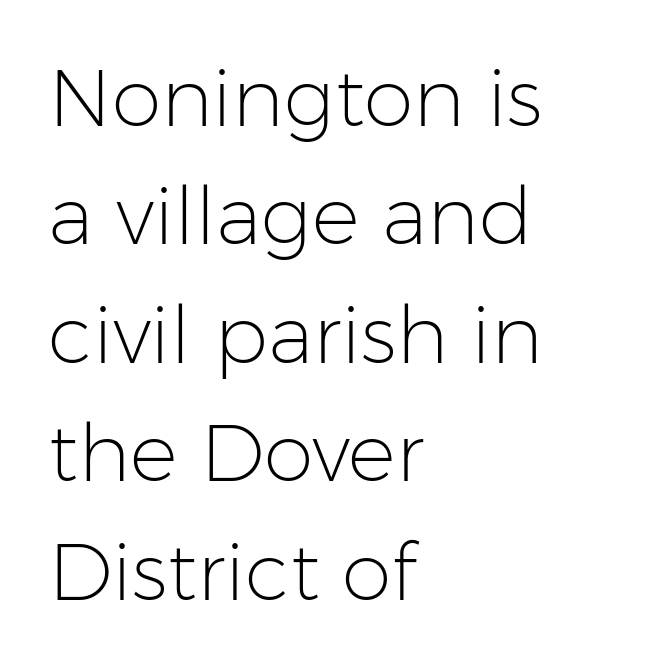
The image shows 80 px light sans-serif type, upright; set left-aligned, normal line spacing (1.48x), normal letter spacing, not underlined; low stroke contrast and a medium x-height.
